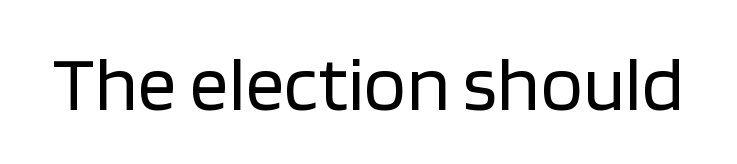
{"serif": "no", "italic": "no", "bold": "no", "weight": "regular", "width": "normal", "stroke_contrast": "low", "x_height": "large", "monospaced": "no", "underline": "no", "letter_spacing": "normal", "letter_spacing_em": 0.0, "glyph_px": 78}
